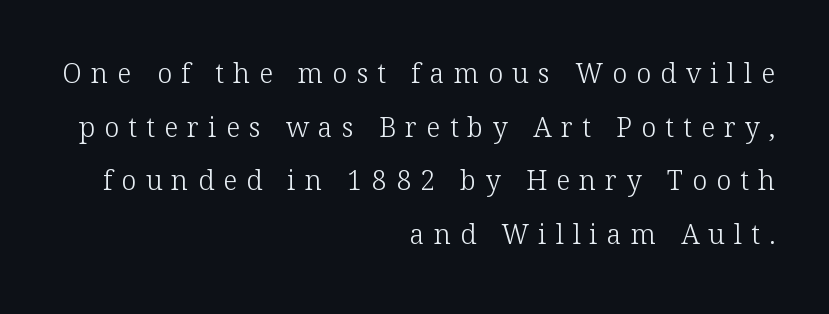
Q: Is the text bold? A: No.
Q: Is the text italic (slanted)? A: No, it is upright.
Q: Is the text underlined? A: No.
Q: How is the paragraph aligned? A: Right-aligned.
Q: Is the spacing between letters normal or unusually wide? A: Unusually wide.
Q: Is the spacing between lines tight, normal or loose? A: Loose.
